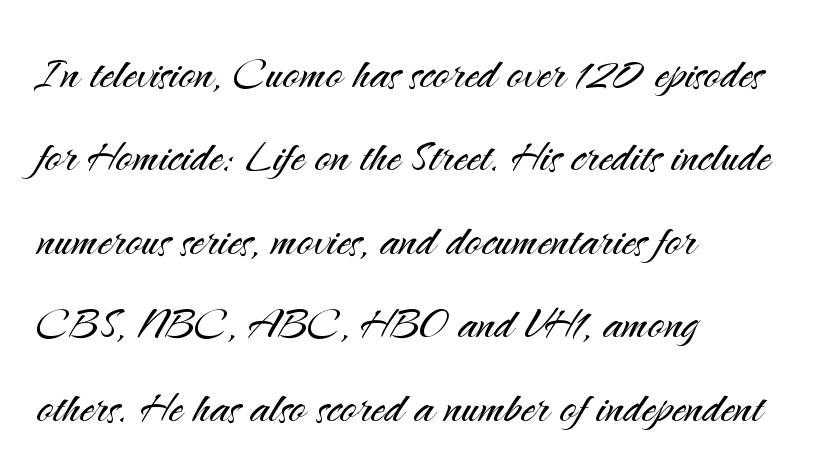
Each letter's strokes conclude bluntly, with no projecting serifs. Honestly, the row spacing looks completely unremarkable. Nobody drew a line under any word here. Think of a printed novel: that variable character pitch is what you see here. Weight: not bold — regular or lighter.
